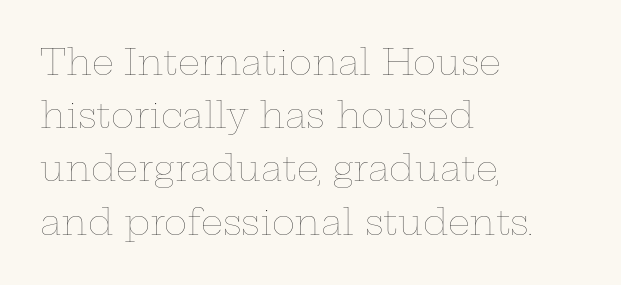
The image shows 35 px thin, wide type, upright; set left-aligned, normal line spacing (1.52x), normal letter spacing, not underlined; low stroke contrast and a medium x-height.
